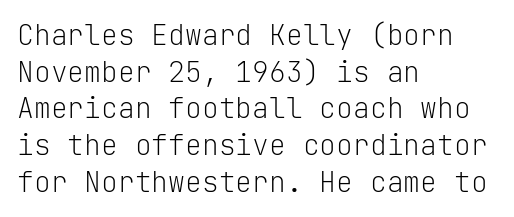
The image shows 28 px light sans-serif type, upright, monospaced; set left-aligned, normal line spacing (1.31x), normal letter spacing, not underlined; low stroke contrast and a medium x-height.
